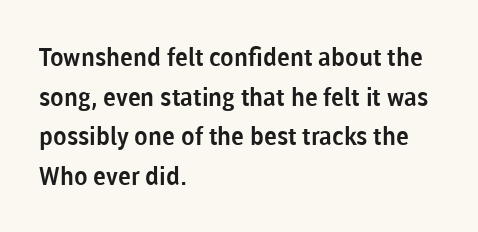
{"italic": "no", "underline": "no", "align": "left", "line_spacing": "normal", "line_spacing_ratio": 1.59, "letter_spacing": "normal", "letter_spacing_em": 0.0, "glyph_px": 25}
